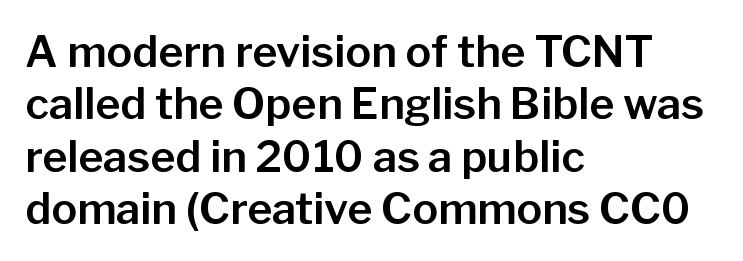
The letters advance in unequal steps, a hallmark of proportional type. Ascenders rise straight up at ninety degrees. Font category for this specimen: sans-serif. The lines in this sample share a left origin and differ only in where they stop. Underlining? Definitely not there. What stands out about the letter spacing? Nothing — it is the standard amount.
